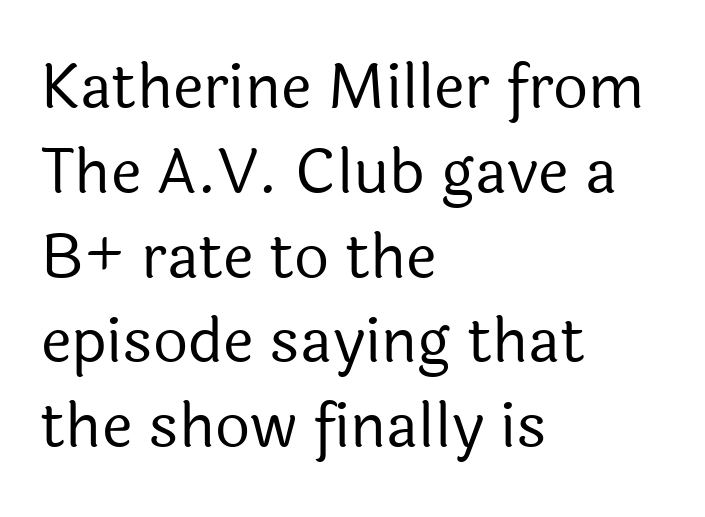
The image shows 61 px regular-weight sans-serif type, upright; set left-aligned, normal line spacing (1.39x), normal letter spacing, not underlined; a medium x-height.
